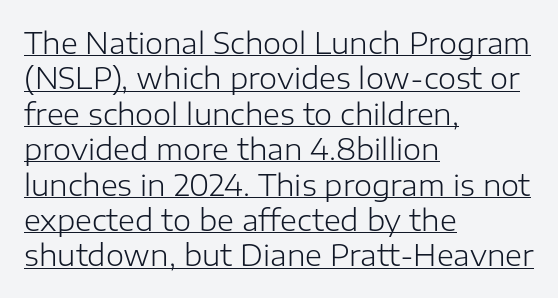
Standard letterfit; no display-style spreading of the glyphs. The rendered words wear a rule along their underside. These lines were composed using upright roman letters. The font family rendered here belongs to the sans-serif group. Which margin do the lines hug? The left one — the right edge is uneven. These lines are rendered in a variable-pitch font.
